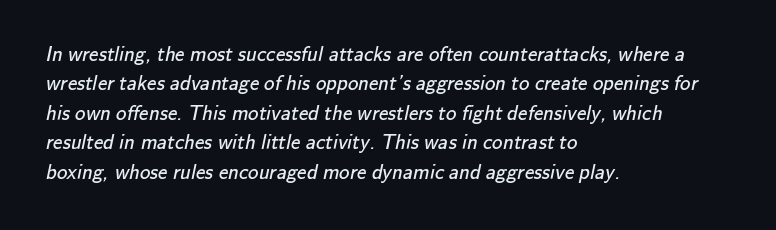
The image shows 21 px text type; set left-aligned, normal line spacing (1.4x), normal letter spacing, not underlined.
